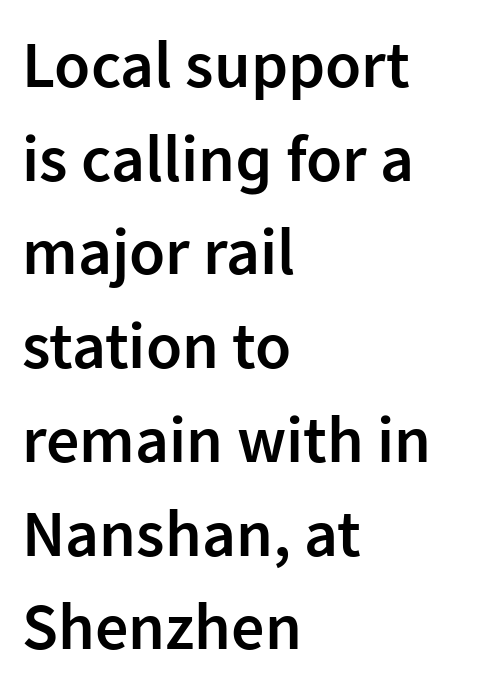
The image shows 66 px semibold sans-serif type, upright; set left-aligned, normal line spacing (1.42x), normal letter spacing, not underlined; low stroke contrast and a medium x-height.
